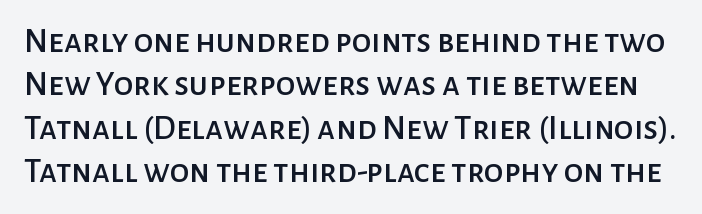
Q: Is the text italic (slanted)? A: No, it is upright.
Q: Is the typeface a serif or a sans-serif typeface? A: Sans-serif.
Q: Is the text underlined? A: No.
Q: Is the spacing between letters normal or unusually wide? A: Normal.
Q: Width (condensed, normal, or wide)? A: Normal.
Q: Stroke contrast? A: Low.
Q: x-height? A: Medium.
Q: Monospaced? A: No.
